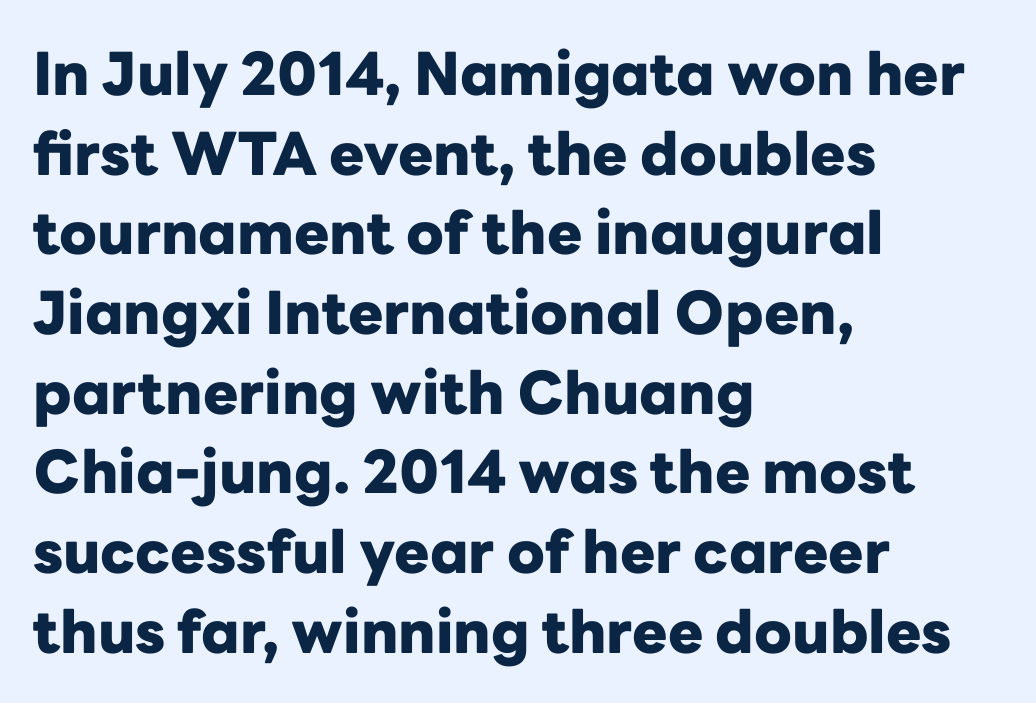
The image shows 59 px heavy sans-serif type, upright; set left-aligned, normal line spacing (1.35x), normal letter spacing, not underlined; low stroke contrast and a medium x-height.
